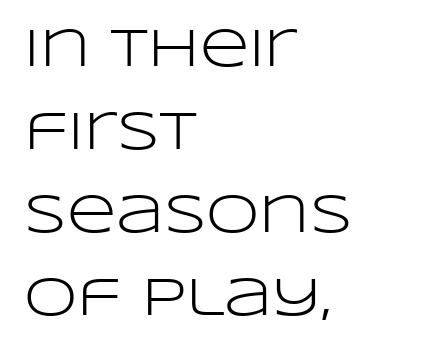
The image shows 54 px light, wide sans-serif type, upright; set left-aligned, normal line spacing (1.54x), normal letter spacing, not underlined; low stroke contrast and a large x-height.
